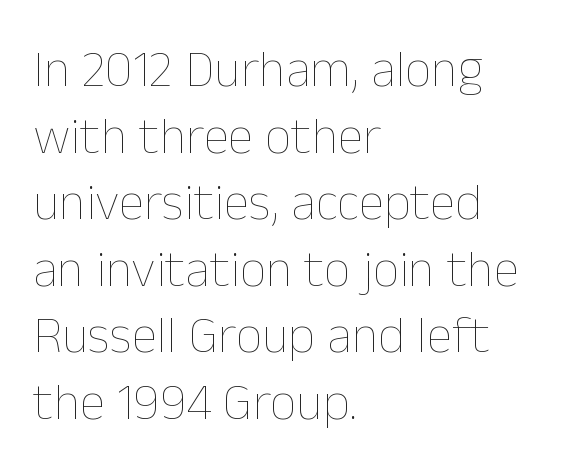
The image shows 52 px thin type, upright; set left-aligned, normal line spacing (1.28x), normal letter spacing, not underlined; low stroke contrast and a medium x-height.
